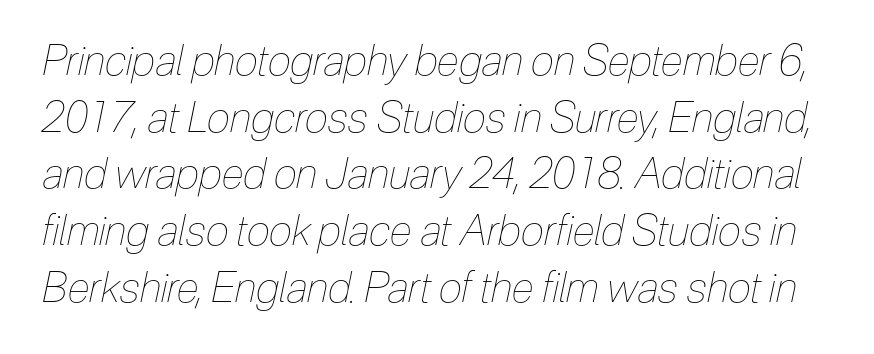
The image shows 42 px thin, condensed type, italic (leaning right); set normal line spacing (1.35x), normal letter spacing, not underlined; low stroke contrast and a medium x-height.
